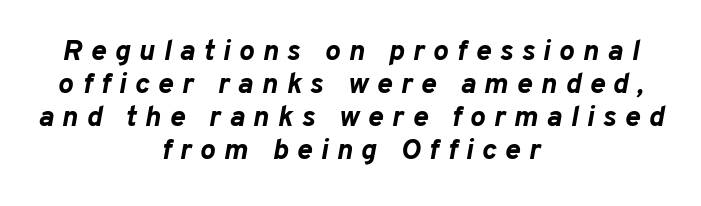
{"italic": "yes", "lean": "right", "slant_degrees": 10, "bold": "yes", "weight": "bold", "width": "normal", "stroke_contrast": "low", "x_height": "medium", "monospaced": "no", "underline": "no", "align": "center", "line_spacing": "tight", "line_spacing_ratio": 1.14, "letter_spacing": "wide", "letter_spacing_em": 0.29, "glyph_px": 29}
